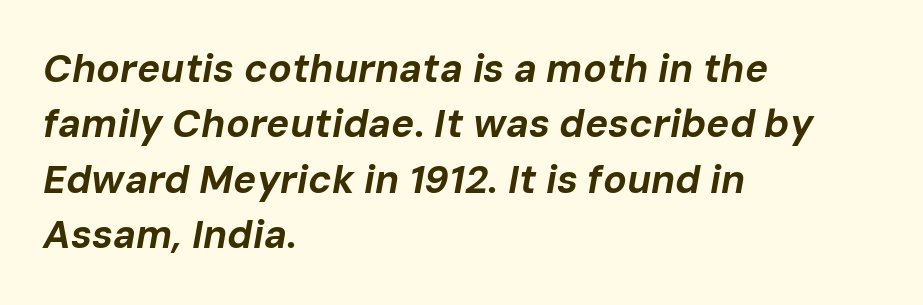
Q: Is the text bold? A: Yes.
Q: Is the text italic (slanted)? A: Yes, it leans right by about 10 degrees.
Q: Is the text underlined? A: No.
Q: How is the paragraph aligned? A: Left-aligned.
Q: Is the spacing between letters normal or unusually wide? A: Normal.
Q: Is the spacing between lines tight, normal or loose? A: Normal.
Q: Width (condensed, normal, or wide)? A: Normal.
Q: Stroke contrast? A: Low.
Q: x-height? A: Medium.
Q: Monospaced? A: No.
